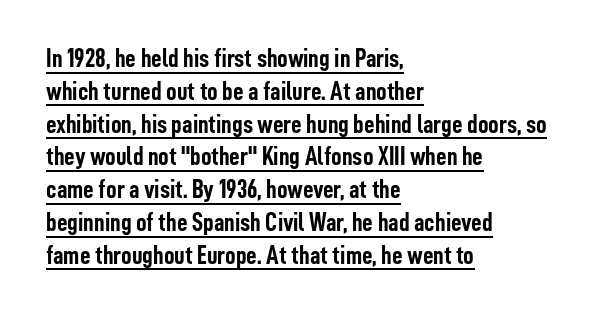
Compared with an ordinary text face, these strokes are far heavier — a full bold. Look at the tracking — it's just the regular setting, nothing added. A typesetter would mark this as roman, not italic. Compared with undecorated copy, this sample adds a rule below the words. Evenly set lines give the paragraph a standard silhouette.
